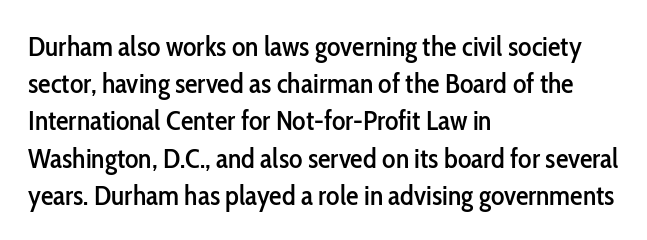
The image shows 28 px condensed sans-serif type, upright; set left-aligned, normal line spacing (1.33x), normal letter spacing, not underlined; low stroke contrast and a medium x-height.
